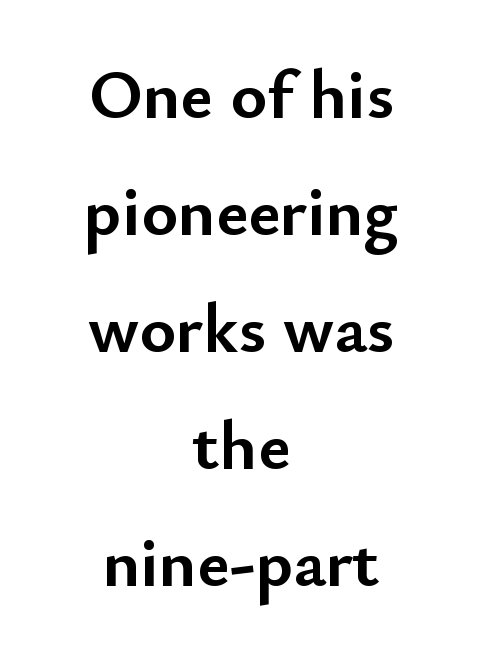
One-word summary of the alignment: center. No extra tracking has been applied to these lines. To sum up the face: it is a sans, with no serifs. Quick note: underline off. The line-height multiplier appears to be the usual default. Tall strokes in this sample are plumb rather than angled.
